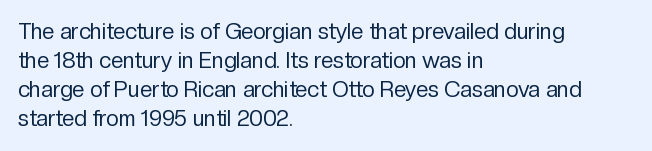
Tall strokes in this sample are plumb rather than angled. The passage shown has conventional tracking throughout. Every row of glyphs begins at an identical x-position on the left. A normal amount of white space separates one row of letters from the next. Type without underlining.
